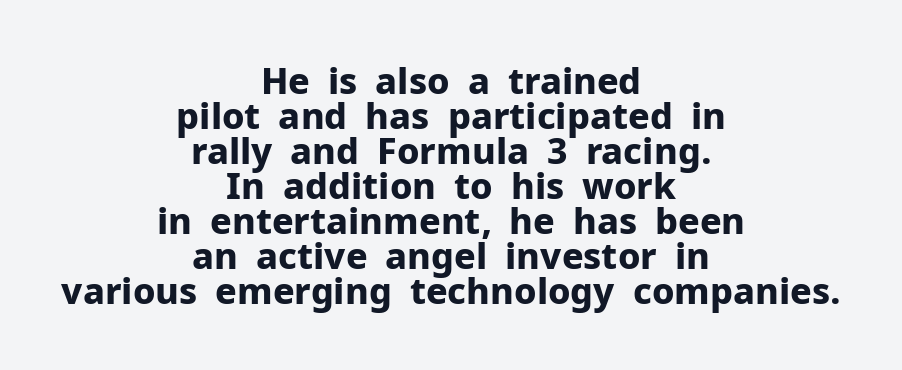
These lines are rendered in a variable-pitch font. The rendering positions every line midway between the sides. Beneath every word, the page is bare. You could call the tracking neutral — neither tight nor loose. The letters stand upright; this is a roman face.
